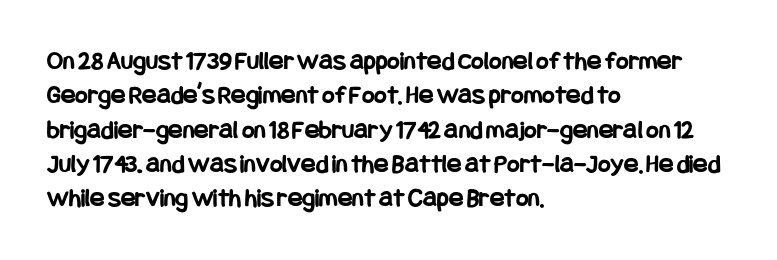
A typesetter would mark this as roman, not italic. Does the copy run flush right? No — it runs flush left. These words are printed bold, with thick strokes throughout. Successive baselines arrive at the customary interval. Caption: standard tracking, unaltered.
